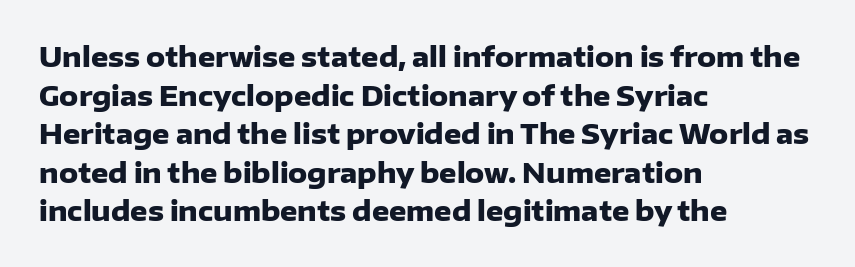
{"italic": "no", "bold": "yes", "underline": "no", "align": "left", "line_spacing": "normal", "line_spacing_ratio": 1.43, "letter_spacing": "normal", "letter_spacing_em": 0.0, "glyph_px": 27}
